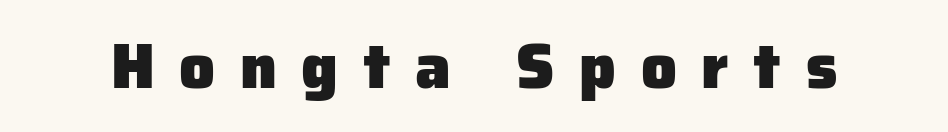
Q: Is the text bold? A: Yes.
Q: Is the text italic (slanted)? A: No, it is upright.
Q: Is the typeface a serif or a sans-serif typeface? A: Sans-serif.
Q: Is the text underlined? A: No.
Q: Is the spacing between letters normal or unusually wide? A: Unusually wide.
Q: Width (condensed, normal, or wide)? A: Normal.
Q: Stroke contrast? A: Low.
Q: x-height? A: Medium.
Q: Monospaced? A: No.
